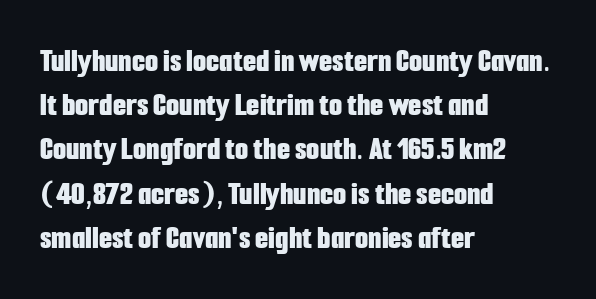
Plenty of ink on the page — the face is bold. Horizontal bands of white between lines are of average thickness. These lines are composed in type without serifs. Spacing verdict: proportional, widths tailored to each character. These lines keep a tight, regular rhythm from letter to letter. Posture: upright roman.
